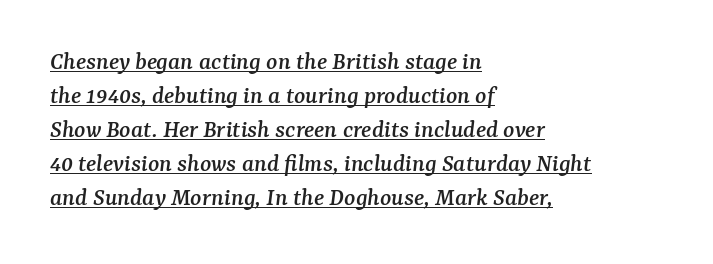
Q: Is the text italic (slanted)? A: Yes, it leans right by about 7 degrees.
Q: Is the text underlined? A: Yes.
Q: How is the paragraph aligned? A: Left-aligned.
Q: Is the spacing between letters normal or unusually wide? A: Normal.
Q: Is the spacing between lines tight, normal or loose? A: Normal.
